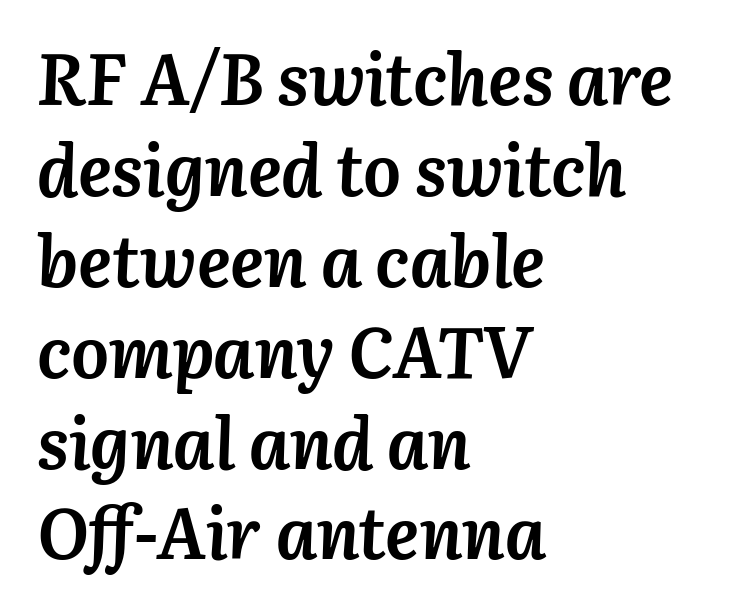
{"italic": "yes", "lean": "right", "slant_degrees": 3, "bold": "yes", "weight": "semibold", "width": "normal", "stroke_contrast": "medium", "x_height": "medium", "monospaced": "no", "underline": "no", "align": "left", "line_spacing": "normal", "line_spacing_ratio": 1.28, "letter_spacing": "normal", "letter_spacing_em": 0.0, "glyph_px": 71}
